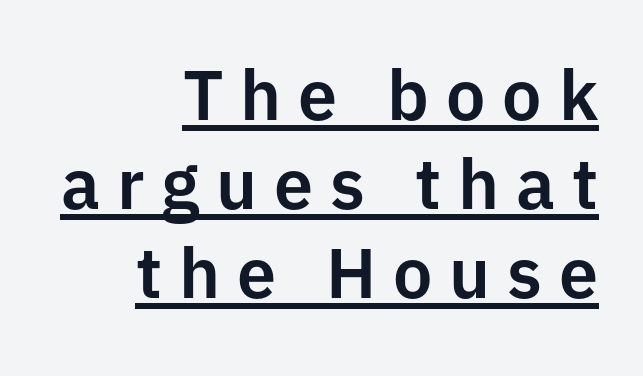
Q: Is the text italic (slanted)? A: No, it is upright.
Q: Is the typeface a serif or a sans-serif typeface? A: Sans-serif.
Q: Is the text underlined? A: Yes.
Q: How is the paragraph aligned? A: Right-aligned.
Q: Is the spacing between letters normal or unusually wide? A: Unusually wide.
Q: Is the spacing between lines tight, normal or loose? A: Normal.
Q: Width (condensed, normal, or wide)? A: Normal.
Q: Stroke contrast? A: Low.
Q: x-height? A: Medium.
Q: Monospaced? A: No.
